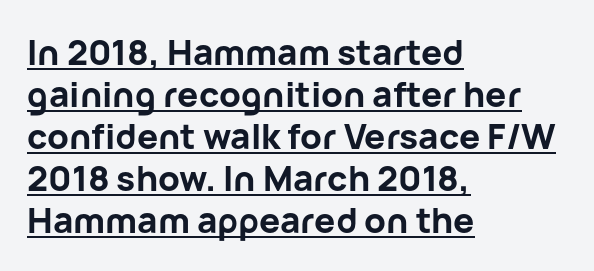
The image shows 35 px bold sans-serif type, upright; set left-aligned, line spacing 1.2x, normal letter spacing, underlined; low stroke contrast and a medium x-height.
